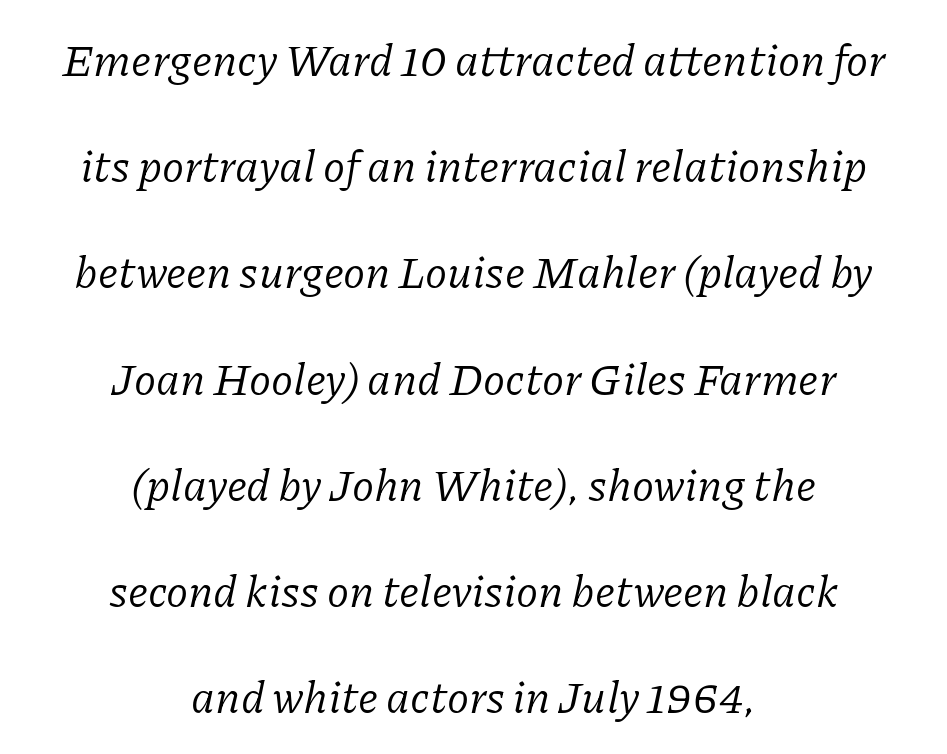
Q: Is the text bold? A: No.
Q: Is the text italic (slanted)? A: Yes, it leans right by about 11 degrees.
Q: Is the typeface a serif or a sans-serif typeface? A: Serif.
Q: Is the text underlined? A: No.
Q: How is the paragraph aligned? A: Centered.
Q: Is the spacing between letters normal or unusually wide? A: Normal.
Q: Is the spacing between lines tight, normal or loose? A: Loose.
Q: Width (condensed, normal, or wide)? A: Normal.
Q: Stroke contrast? A: Low.
Q: x-height? A: Medium.
Q: Monospaced? A: No.
